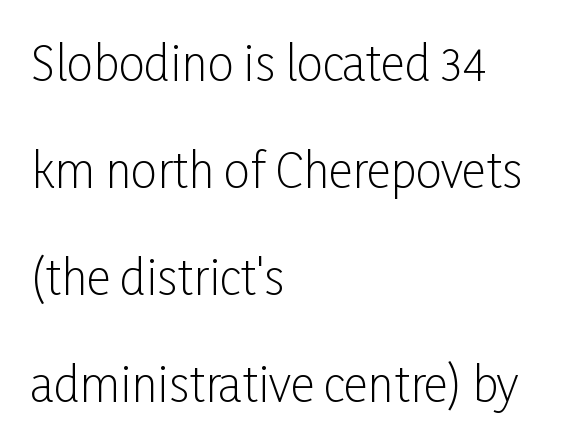
The image shows 47 px light, condensed sans-serif type, upright; set left-aligned, loose line spacing (2.28x), normal letter spacing, not underlined; low stroke contrast and a medium x-height.
